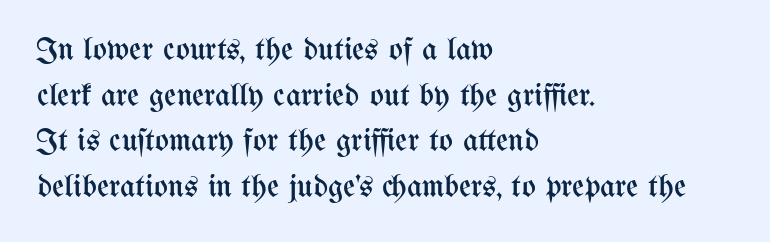
The letters stand straight up with perfectly vertical stems. The passage shown stacks its lines at a standard gap. Type without underlining. The face used here is proportionally spaced, like ordinary book or web type. Each line starts at the same left margin while the right side varies. No extra ink here — the face is not bold.
